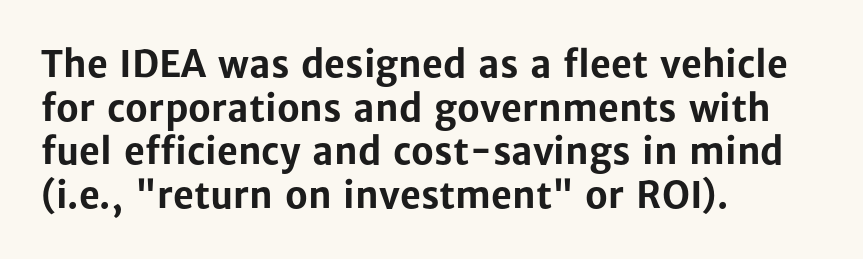
Which margin do the lines hug? The left one — the right edge is uneven. The typeface chosen for these lines omits serifs. Lines of text with bare space underneath. Typographic density is high because the face is bold. Ascenders rise straight up at ninety degrees. Tracking value appears to be zero — textbook default spacing.
